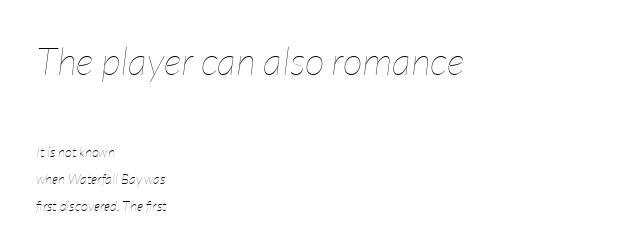
The image shows 39 px thin, condensed type, italic (leaning right); set left-aligned, loose line spacing (1.94x), normal letter spacing, not underlined; the first (top) block is 2.79x larger; low stroke contrast and a medium x-height.
